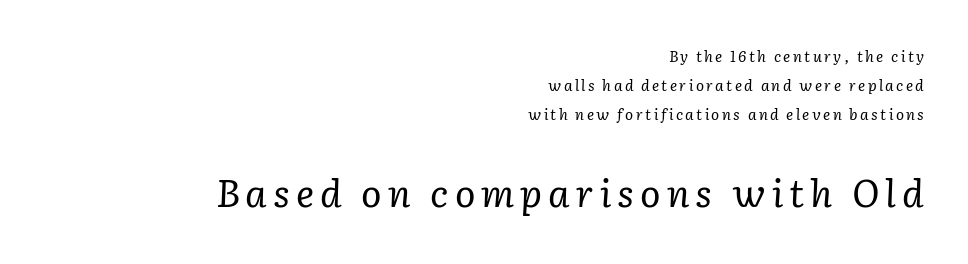
{"serif": "yes", "italic": "yes", "lean": "right", "slant_degrees": 2, "bold": "no", "weight": "regular", "width": "normal", "stroke_contrast": "low", "x_height": "medium", "monospaced": "no", "underline": "no", "align": "right", "line_spacing": "loose", "line_spacing_ratio": 1.95, "larger_block": "second", "size_ratio": 2.53, "glyph_px": 38}
